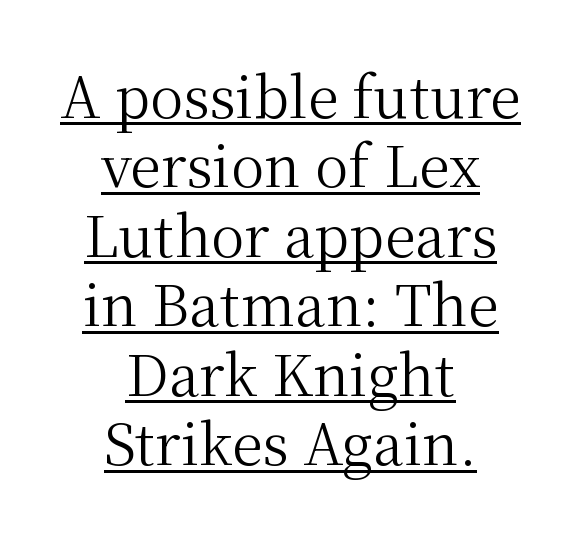
The image shows 56 px regular-weight serif type, upright; set centered, line spacing 1.24x, normal letter spacing, underlined; medium stroke contrast and a medium x-height.
